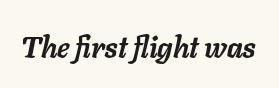
A typesetter would mark this as italic. Look at the stroke-to-counter ratio: heavy, a bold. Check under the words: just untouched page. A typesetter would call this proportional, since set widths differ per character. Inter-character spacing is left at the font's built-in metrics.
